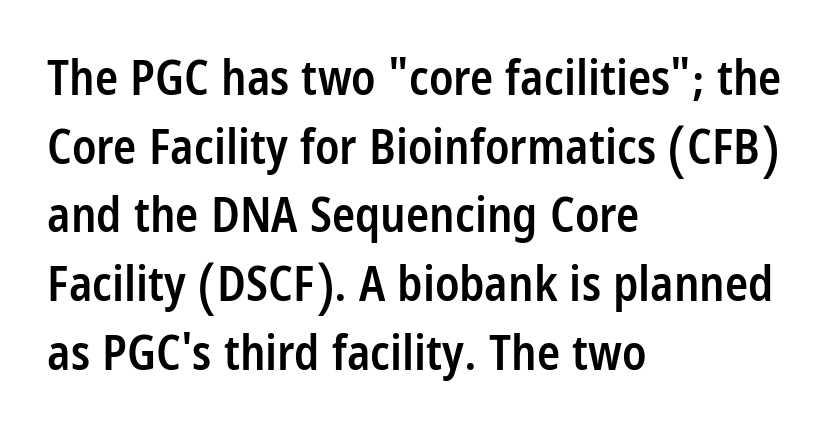
{"serif": "no", "italic": "no", "bold": "semi", "weight": "semibold", "width": "condensed", "stroke_contrast": "low", "x_height": "large", "monospaced": "no", "underline": "no", "align": "left", "line_spacing": "normal", "line_spacing_ratio": 1.43, "letter_spacing": "normal", "letter_spacing_em": 0.0, "glyph_px": 48}
